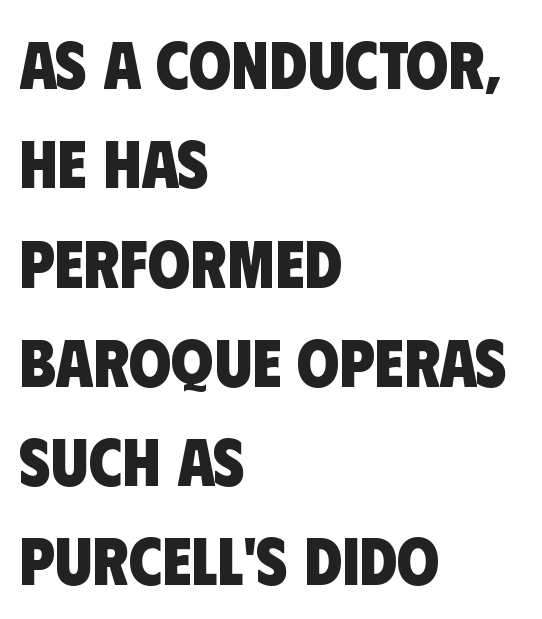
{"serif": "no", "bold": "yes", "weight": "heavy", "width": "condensed", "stroke_contrast": "low", "x_height": "large", "monospaced": "no", "underline": "no", "align": "left", "line_spacing": "normal", "line_spacing_ratio": 1.46, "letter_spacing": "normal", "letter_spacing_em": 0.0, "glyph_px": 68}
